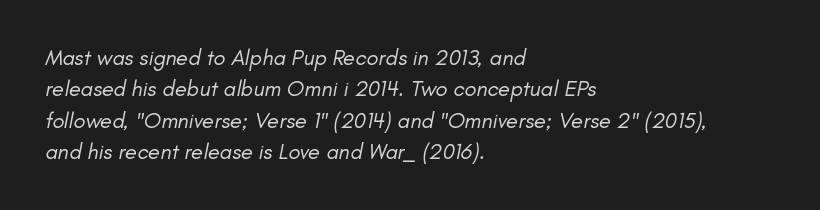
The image shows 22 px text type, italic (leaning right); set left-aligned, normal line spacing (1.43x), normal letter spacing, not underlined.
